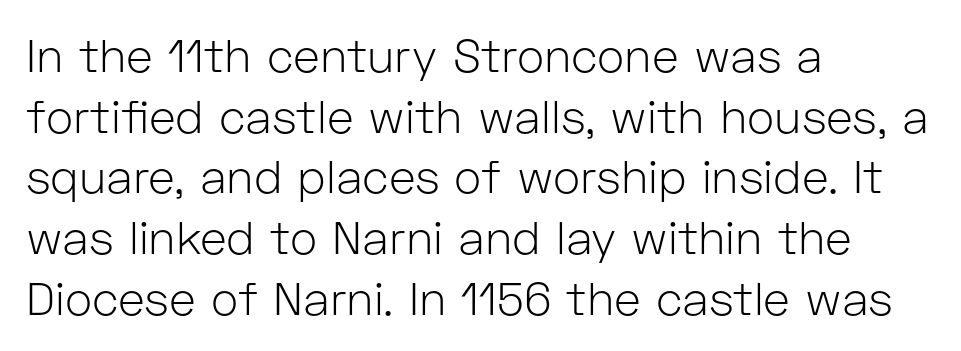
Posture: vertical. Leading: standard. The rendering anchors every line to the left-hand side. Serifs: no, the terminals of the letterforms are clean. You could call the tracking neutral — neither tight nor loose. These lines are rendered in a variable-pitch font.
